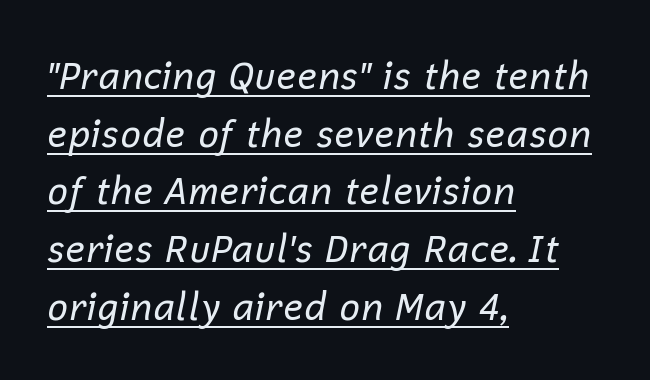
Q: Is the text bold? A: No.
Q: Is the text italic (slanted)? A: Yes, it leans right by about 12 degrees.
Q: Is the text underlined? A: Yes.
Q: How is the paragraph aligned? A: Left-aligned.
Q: Is the spacing between letters normal or unusually wide? A: Normal.
Q: Is the spacing between lines tight, normal or loose? A: Normal.
Q: Width (condensed, normal, or wide)? A: Normal.
Q: Stroke contrast? A: Low.
Q: x-height? A: Medium.
Q: Monospaced? A: No.
